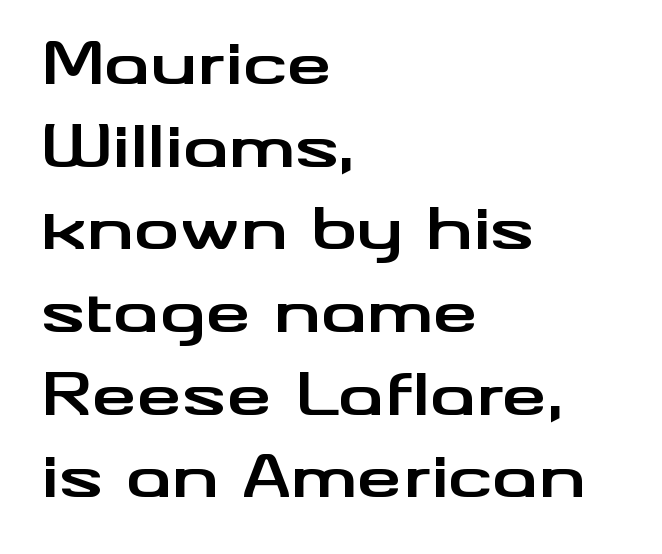
The image shows 57 px bold, wide sans-serif type, upright; set left-aligned, normal line spacing (1.45x), normal letter spacing, not underlined; medium stroke contrast and a small x-height.
